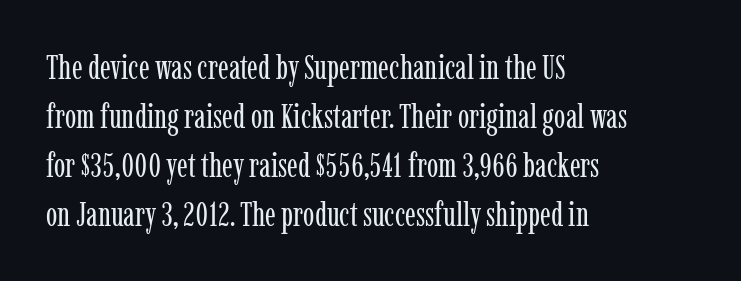
Students, note that the glyphs here touch the page at normal intervals. The strokes are not fattened; the text isn't bold. The specimen reads as upright at a glance. In terms of leading, this rendering sits right in the middle.
